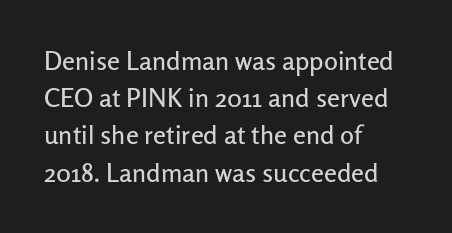
The passage is arranged the way most books set body copy — flush left. No extra tracking has been applied to these lines. You can tell it's not italic because the verticals are truly vertical. The leading is moderate, giving the passage an even texture. The specimen omits any rule beneath the text block's lines.
